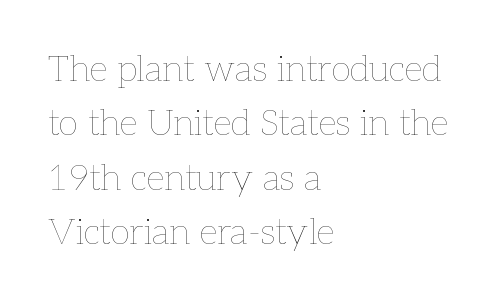
Stroke mass is kept to a normal reading level or below. The passage is arranged the way most books set body copy — flush left. The letters stand upright; this is a roman face. The area under the type is left untouched. This sample has the flowing, uneven cadence of proportional lettering.
